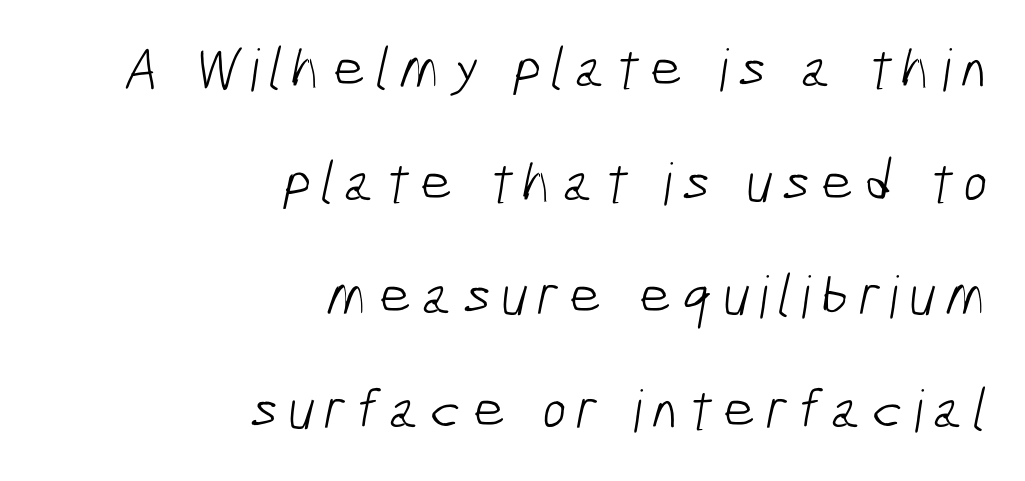
The image shows 58 px light, condensed sans-serif type; set right-aligned, loose line spacing (1.96x), not underlined; low stroke contrast and a medium x-height.
